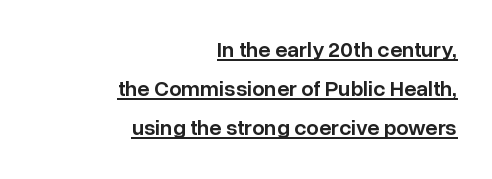
The image shows 22 px text type, upright; set right-aligned, line spacing 1.78x, normal letter spacing, underlined.
